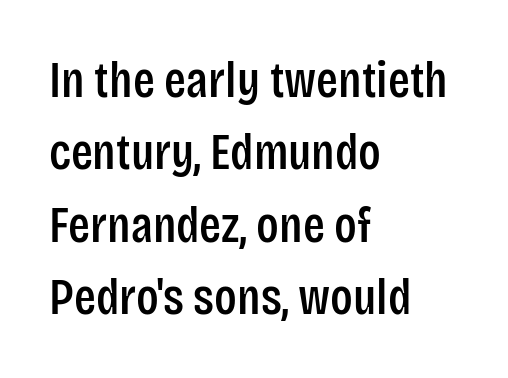
Q: Is the text italic (slanted)? A: No, it is upright.
Q: Is the typeface a serif or a sans-serif typeface? A: Sans-serif.
Q: Is the text underlined? A: No.
Q: How is the paragraph aligned? A: Left-aligned.
Q: Is the spacing between letters normal or unusually wide? A: Normal.
Q: Is the spacing between lines tight, normal or loose? A: Normal.
Q: Width (condensed, normal, or wide)? A: Condensed.
Q: Stroke contrast? A: Low.
Q: x-height? A: Large.
Q: Monospaced? A: No.
